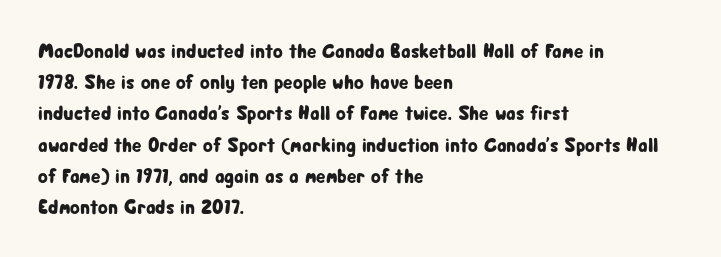
The image shows 20 px text type, upright; set left-aligned, normal line spacing (1.56x), normal letter spacing, not underlined.
